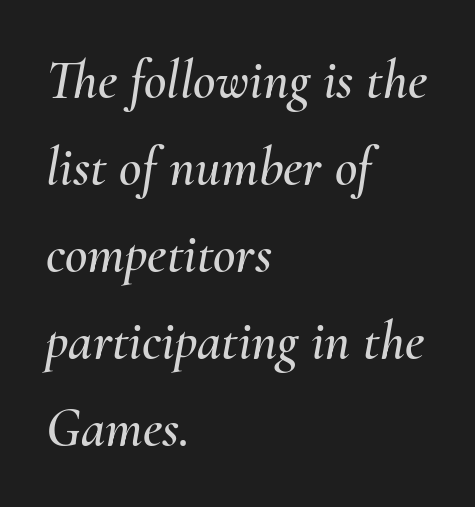
Would a proofreader flag this as italicized? Yes. The rendering uses natural spacing where letterforms have individual widths. Teacher's note: observe the even left margin — that is flush-left alignment. If you measured baseline to baseline, you'd find a middling distance. The passage shown is not underscored anywhere. Standard letterfit; no display-style spreading of the glyphs.
